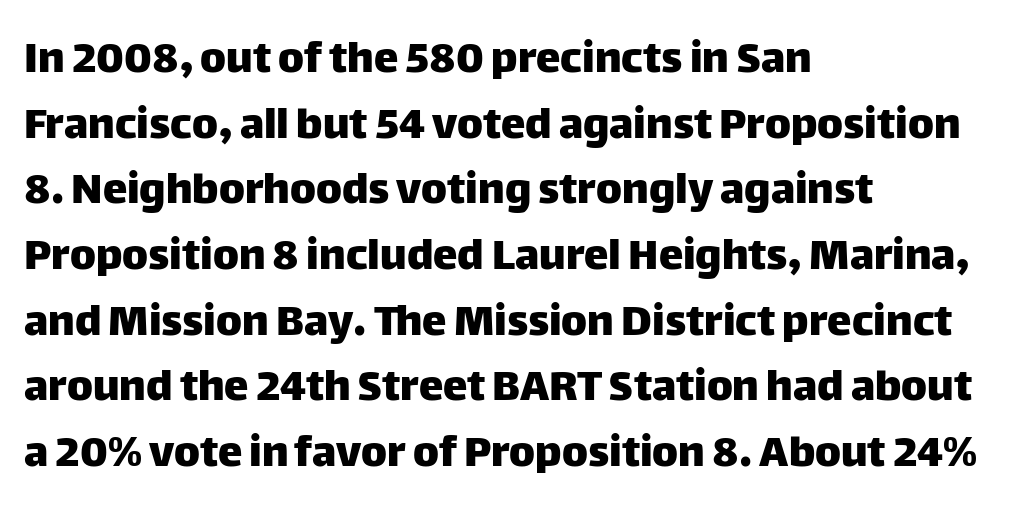
{"serif": "no", "italic": "no", "width": "normal", "stroke_contrast": "low", "x_height": "large", "monospaced": "no", "underline": "no", "align": "left", "line_spacing": "normal", "line_spacing_ratio": 1.34, "letter_spacing": "normal", "letter_spacing_em": 0.0, "glyph_px": 49}
